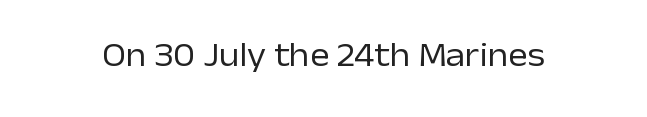
What stands out about the letter spacing? Nothing — it is the standard amount. Quick note: not italic, upright. Just letters on the line, the space beneath them empty. This is not heavy type; no bold has been used. Grotesque or geometric, the face here clearly has no serifs.
